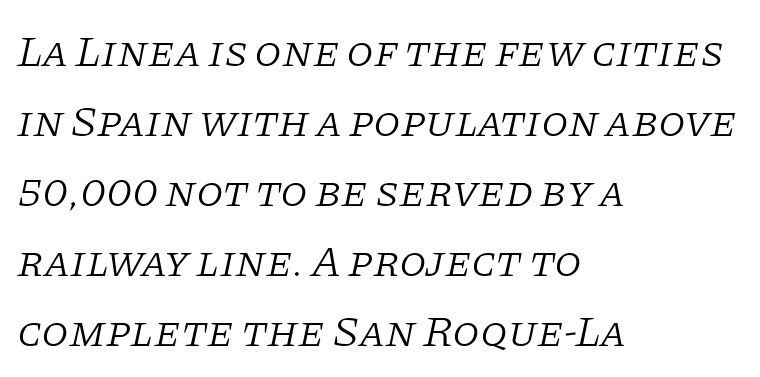
Q: Is the text bold? A: No.
Q: Is the text italic (slanted)? A: Yes, it leans right by about 11 degrees.
Q: Is the typeface a serif or a sans-serif typeface? A: Serif.
Q: Is the text underlined? A: No.
Q: How is the paragraph aligned? A: Left-aligned.
Q: Is the spacing between letters normal or unusually wide? A: Normal.
Q: Is the spacing between lines tight, normal or loose? A: Normal.
Q: Width (condensed, normal, or wide)? A: Normal.
Q: Stroke contrast? A: Low.
Q: x-height? A: Large.
Q: Monospaced? A: No.
